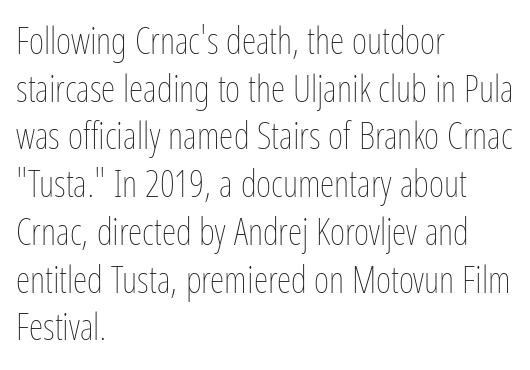
The image shows 37 px thin, condensed type, upright; set left-aligned, normal line spacing (1.29x), normal letter spacing, not underlined; low stroke contrast and a medium x-height.
